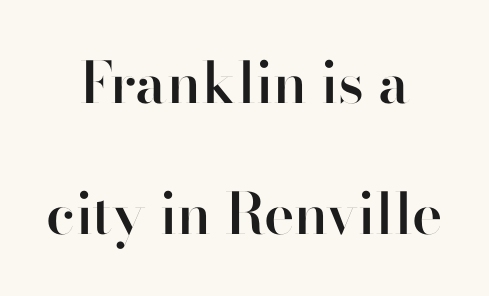
{"serif": "no", "italic": "no", "bold": "semi", "weight": "semibold", "width": "normal", "stroke_contrast": "high", "x_height": "small", "monospaced": "no", "underline": "no", "align": "center", "line_spacing": "loose", "line_spacing_ratio": 2.3, "letter_spacing": "normal", "letter_spacing_em": 0.0, "glyph_px": 57}
